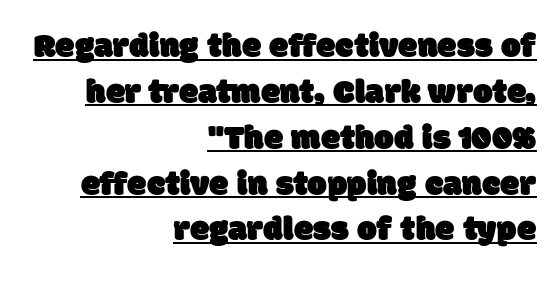
Q: Is the typeface a serif or a sans-serif typeface? A: Sans-serif.
Q: Is the text underlined? A: Yes.
Q: How is the paragraph aligned? A: Right-aligned.
Q: Is the spacing between letters normal or unusually wide? A: Normal.
Q: Is the spacing between lines tight, normal or loose? A: Normal.
Q: Width (condensed, normal, or wide)? A: Normal.
Q: Stroke contrast? A: Low.
Q: x-height? A: Large.
Q: Monospaced? A: No.
